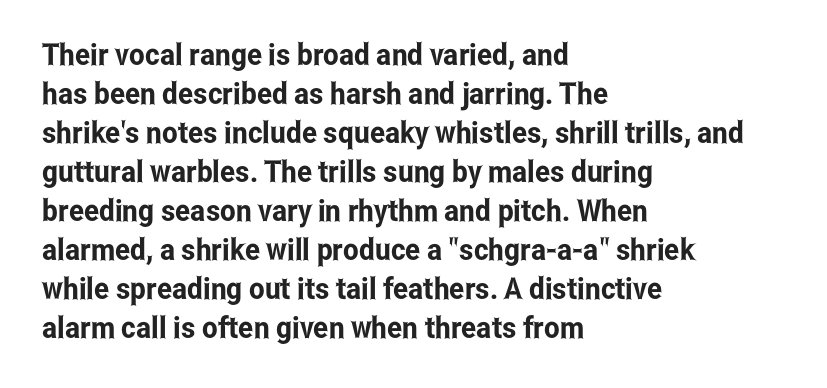
{"serif": "no", "italic": "no", "width": "condensed", "stroke_contrast": "low", "x_height": "medium", "monospaced": "no", "underline": "no", "align": "left", "line_spacing": "normal", "line_spacing_ratio": 1.3, "letter_spacing": "normal", "letter_spacing_em": 0.0, "glyph_px": 30}
